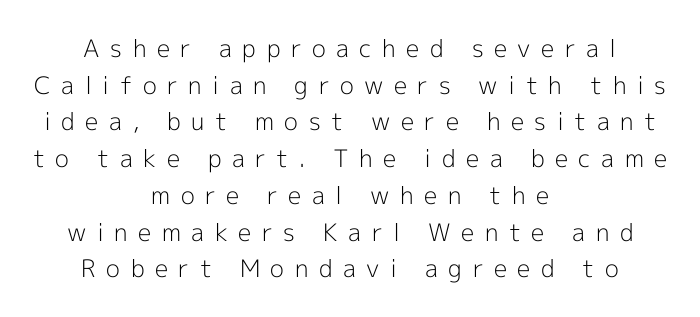
Q: Is the text bold? A: No.
Q: Is the text italic (slanted)? A: No, it is upright.
Q: Is the text underlined? A: No.
Q: How is the paragraph aligned? A: Centered.
Q: Is the spacing between letters normal or unusually wide? A: Unusually wide.
Q: Is the spacing between lines tight, normal or loose? A: Normal.
